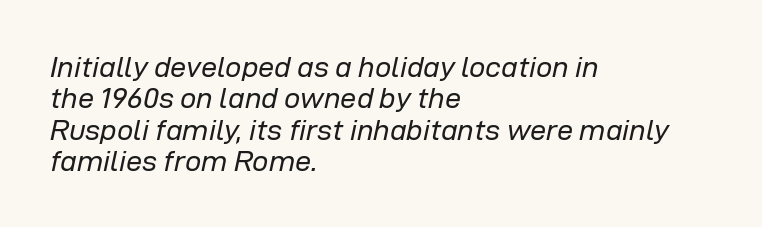
The image shows 29 px regular-weight type, italic (leaning right); set left-aligned, tight line spacing (1.08x), normal letter spacing, not underlined; low stroke contrast and a medium x-height.
